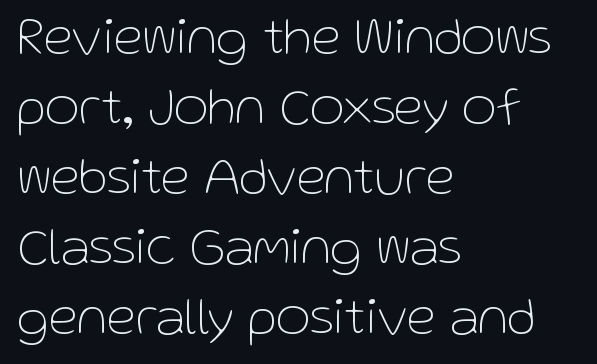
{"serif": "no", "italic": "no", "bold": "no", "weight": "thin", "width": "normal", "stroke_contrast": "low", "x_height": "medium", "monospaced": "no", "underline": "no", "align": "left", "line_spacing": "normal", "line_spacing_ratio": 1.32, "letter_spacing": "normal", "letter_spacing_em": 0.0, "glyph_px": 53}
